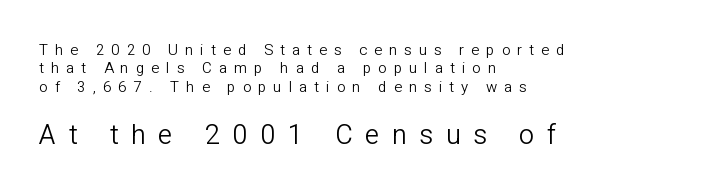
A student would notice the bottom passage is typeset larger than what precedes it. Only glyphs here, with clear space below each row. The ragged edge is on the right, which tells us the setting is flush left. Unbolded letterforms with no extra heft. The lettering stays uniformly vertical, giving the passage a roman look. There is plenty of visible air inserted between adjacent glyphs.
